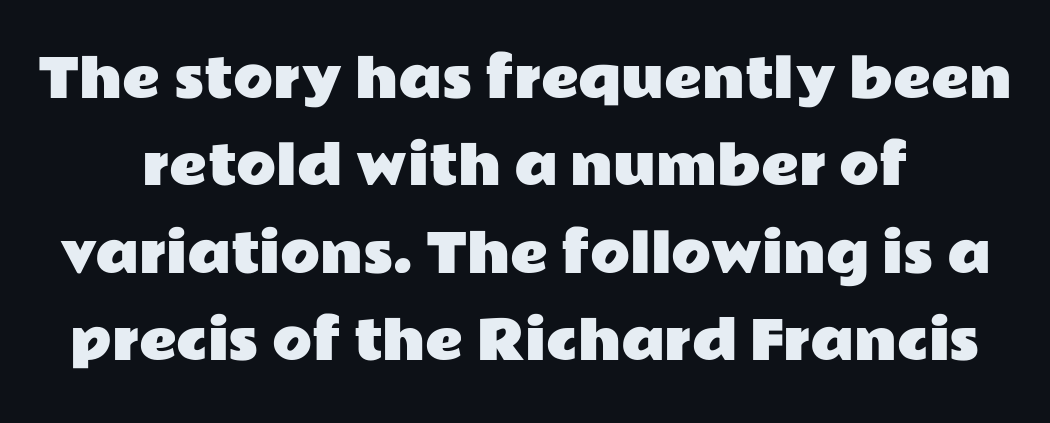
Each letter keeps its own natural width here, so spacing adapts to shape. Note: no serifs on the glyphs. A typesetter would call this zero additional tracking. Compared with typical paragraphs, the rows here are spaced about the same.
